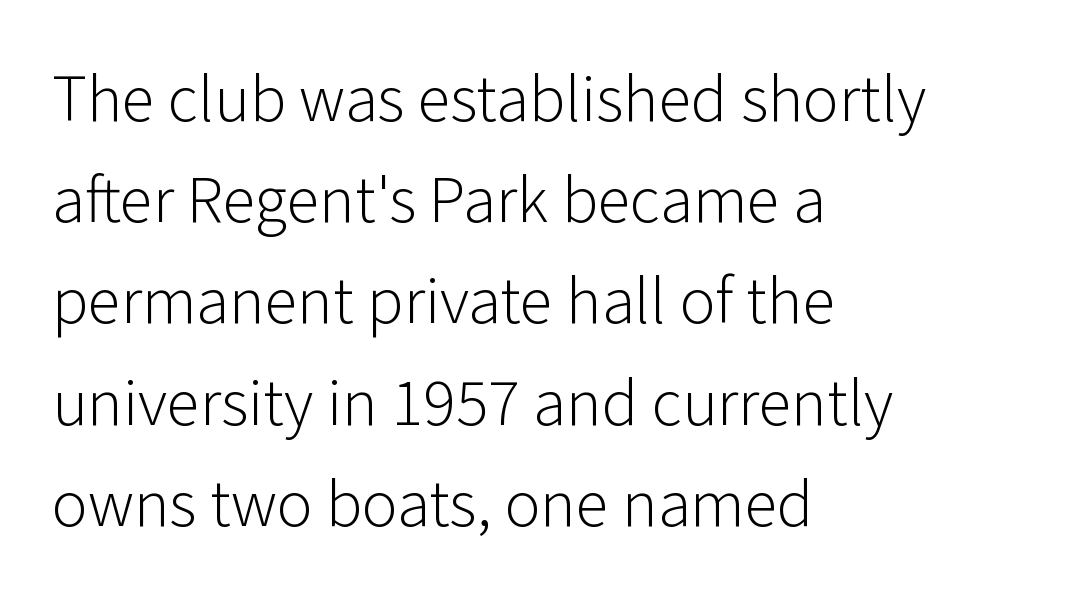
Short and long lines alike share a common starting point at left. Vertical strokes here are truly vertical. Note the varied advance widths — an 'i' is clearly narrower than an 'm'. Students, observe: this is what conventionally led text looks like. The zone under the glyphs is completely vacant.
